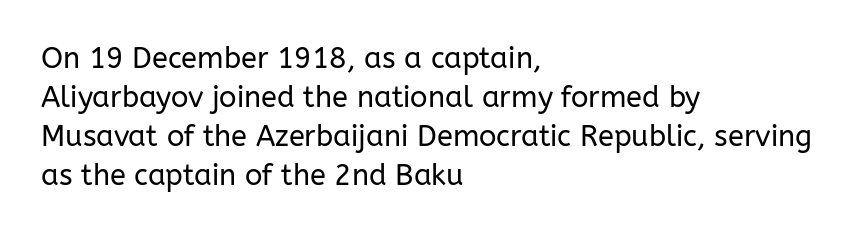
Do the characters align in a grid? No, the font is proportional. One glance says typical: line gaps are just what's usual. Posture: vertical. Weight class: somewhere from thin through regular. Short note: letters normally spaced. The paragraph shown leans on its left margin.
